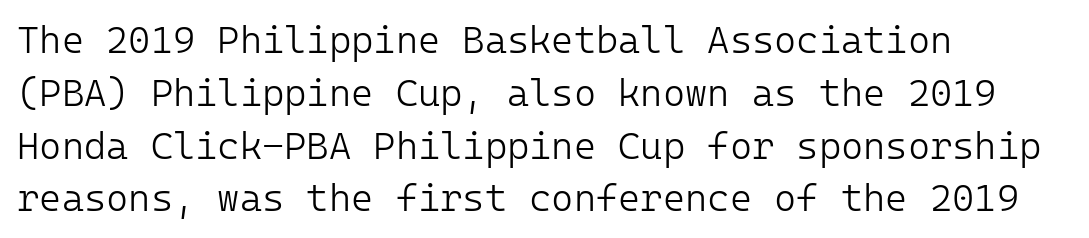
Serif or sans? Sans — the stroke terminals are bare. Tall strokes in this sample are plumb rather than angled. Line starts are locked; line ends wander. The passage shown is not underscored anywhere. Does extra space separate the letters? No, they use regular spacing. The block of text has a typical density, with ordinary space between rows.
